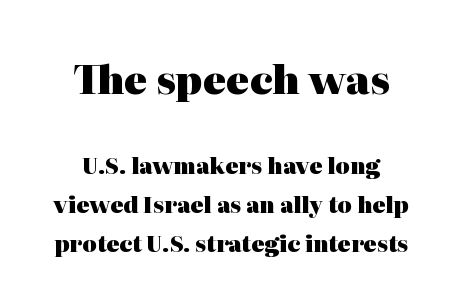
Heavy, bold letterforms. Italic: no, the glyphs are upright roman. The zone under the glyphs is completely vacant. Yep, those are serifs on the letters.
